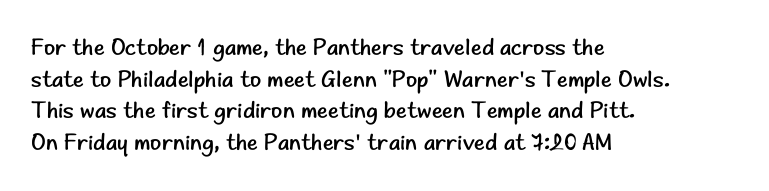
The image shows 23 px text type, upright; set left-aligned, normal line spacing (1.37x), normal letter spacing, not underlined.
